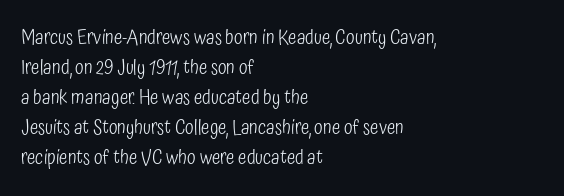
The face looks like a standard text weight, possibly lighter. A normal amount of white space separates one row of letters from the next. Line beginnings align vertically; line endings do not. The horizontal fit of the characters is conventional and even. The passage shown is not underscored anywhere.
